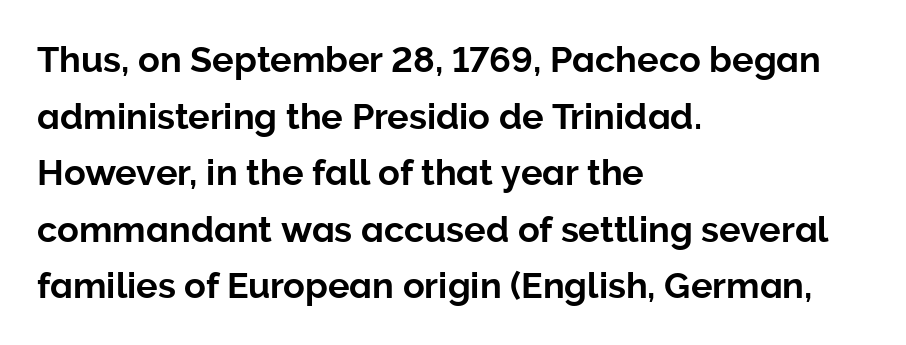
The image shows 36 px sans-serif type, upright; set left-aligned, normal line spacing (1.57x), normal letter spacing, not underlined; low stroke contrast and a medium x-height.
